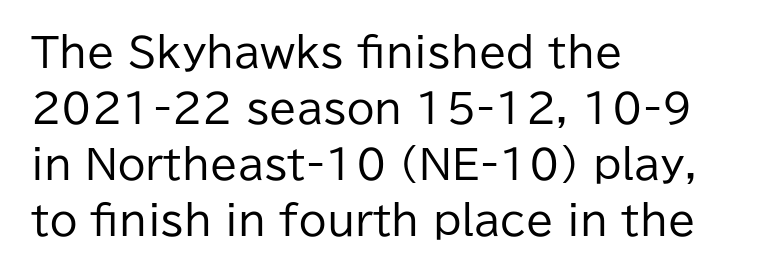
I'd call this a sans setting — the letters go barefoot. You could call the tracking neutral — neither tight nor loose. No letter is thick-stroked: the sample isn't bold. These lines were composed using upright roman letters. Caption: multi-line text, flush left, ragged right. These lines sit exactly where default settings would place them.
